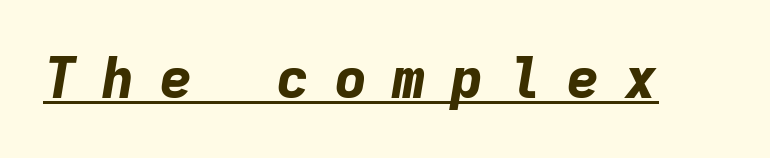
Q: Is the text bold? A: Yes.
Q: Is the text italic (slanted)? A: Yes, it leans right by about 9 degrees.
Q: Is the text underlined? A: Yes.
Q: Is the spacing between letters normal or unusually wide? A: Unusually wide.
Q: Width (condensed, normal, or wide)? A: Normal.
Q: Stroke contrast? A: Low.
Q: x-height? A: Medium.
Q: Monospaced? A: Yes.
